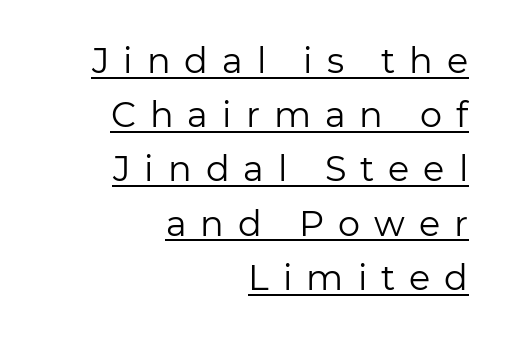
The passage shown stacks its lines at a standard gap. Weight class: somewhere from thin through regular. Someone cranked the tracking dial way up on this one. The designer went with a sans here, leaving each stem footless. Students, observe the line beneath the letters — that is underlining.
